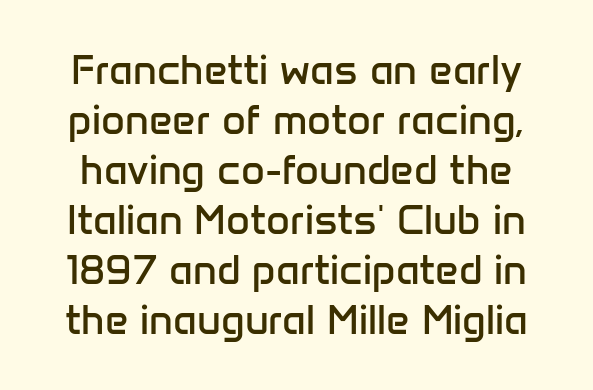
{"serif": "no", "italic": "no", "bold": "no", "weight": "regular", "width": "normal", "stroke_contrast": "low", "x_height": "medium", "monospaced": "no", "underline": "no", "line_spacing_ratio": 1.22, "letter_spacing": "normal", "letter_spacing_em": 0.0, "glyph_px": 41}
